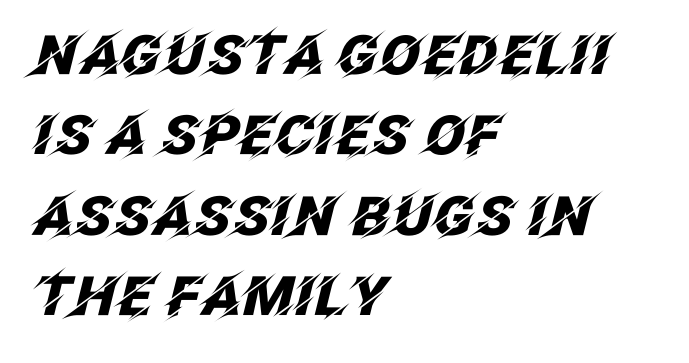
Heavy, bold letterforms. Reading down the block, your eye returns to a fixed left position each line. Looking at the ascenders, they clearly lean. Here the glyphs are tracked normally, forming tight word shapes. Any mark beneath the type? The region is blank. Note the varied advance widths — an 'i' is clearly narrower than an 'm'.
